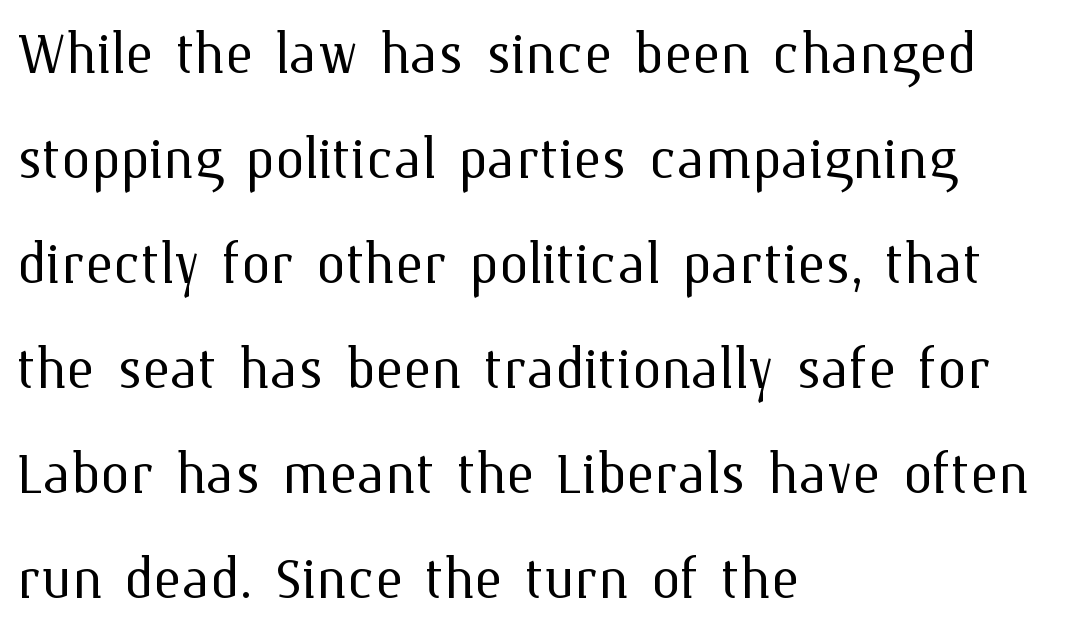
If you measured baseline to baseline, you'd find a middling distance. Is the type heavy? It reads as light-to-regular instead. In terms of posture, this sample is upright. This sample uses plain, unmodified letter spacing. The foot of each line stays bare and open. These lines stack with their left ends in a neat column.
